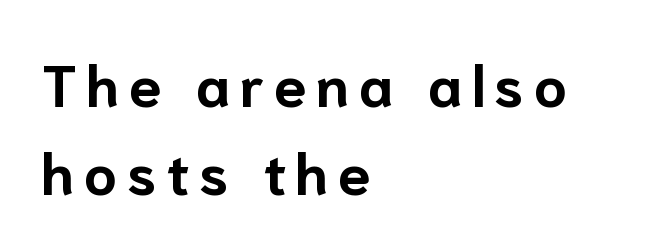
The image shows 58 px bold sans-serif type, upright; set left-aligned, normal line spacing (1.51x), not underlined; low stroke contrast and a medium x-height.
